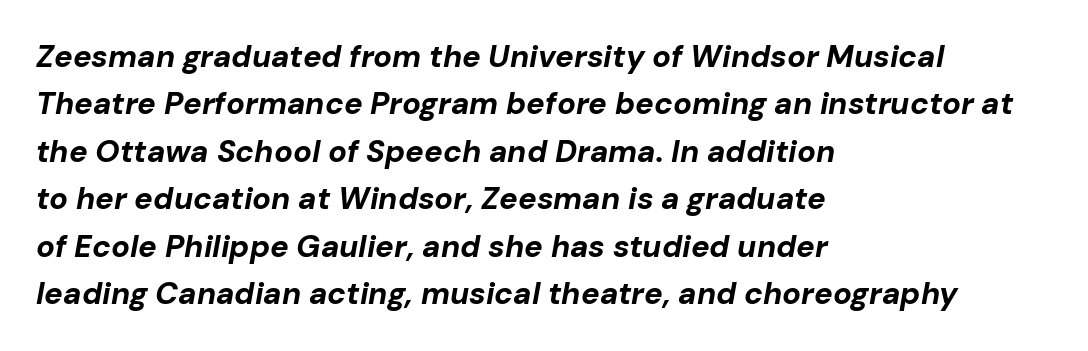
Compared with ordinary roman type, these characters are visibly tilted. A typesetter would call this proportional, since set widths differ per character. A normal amount of white space separates one row of letters from the next. The passage is arranged the way most books set body copy — flush left. The space directly below the letters is spotless.
